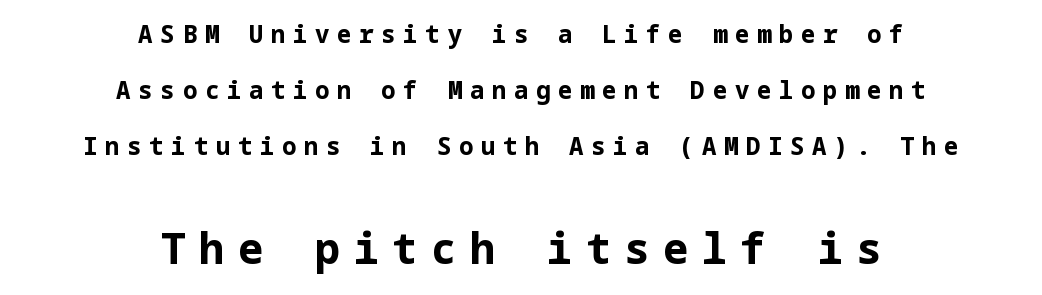
Q: Is the text bold? A: Yes.
Q: Is the text italic (slanted)? A: No, it is upright.
Q: Is the typeface a serif or a sans-serif typeface? A: Sans-serif.
Q: Is the text underlined? A: No.
Q: How is the paragraph aligned? A: Centered.
Q: Is the spacing between letters normal or unusually wide? A: Unusually wide.
Q: Is the spacing between lines tight, normal or loose? A: Loose.
Q: Which block of text is set in a larger size, the first (top) or the second (bottom)? A: The second (bottom) one.
Q: Width (condensed, normal, or wide)? A: Normal.
Q: Stroke contrast? A: Low.
Q: x-height? A: Medium.
